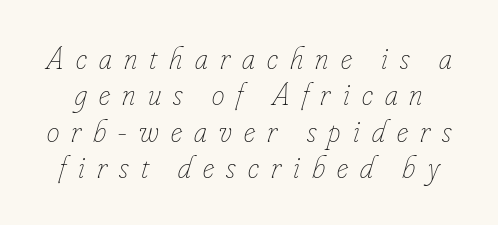
{"italic": "yes", "lean": "right", "slant_degrees": 16, "bold": "no", "weight": "thin", "width": "condensed", "stroke_contrast": "low", "x_height": "small", "monospaced": "no", "underline": "no", "line_spacing": "tight", "line_spacing_ratio": 1.14, "letter_spacing": "wide", "letter_spacing_em": 0.38, "glyph_px": 32}
